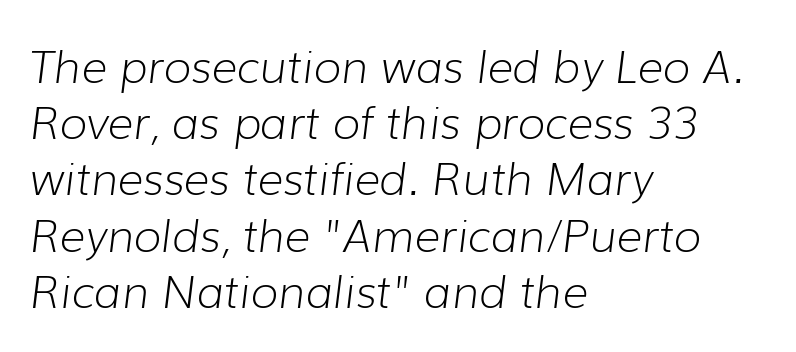
Unbolded letterforms with no extra heft. Observe the lean: these are italic letterforms. Baseline-to-baseline distance is the conventional proportion of letter height. Horizontal alignment here is leftward, the default for most running prose. Quick note: underline off.
